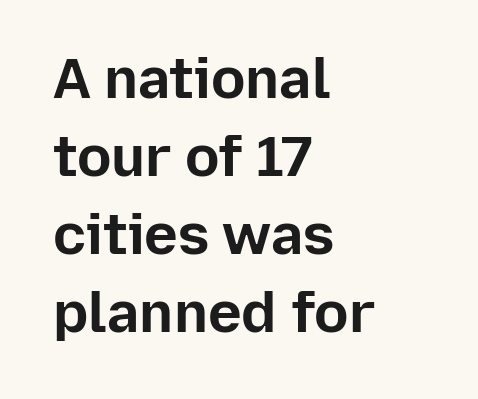
Q: Is the text bold? A: Yes.
Q: Is the text italic (slanted)? A: No, it is upright.
Q: Is the typeface a serif or a sans-serif typeface? A: Sans-serif.
Q: Is the text underlined? A: No.
Q: How is the paragraph aligned? A: Left-aligned.
Q: Is the spacing between letters normal or unusually wide? A: Normal.
Q: Is the spacing between lines tight, normal or loose? A: Normal.
Q: Width (condensed, normal, or wide)? A: Normal.
Q: Stroke contrast? A: Low.
Q: x-height? A: Medium.
Q: Monospaced? A: No.
